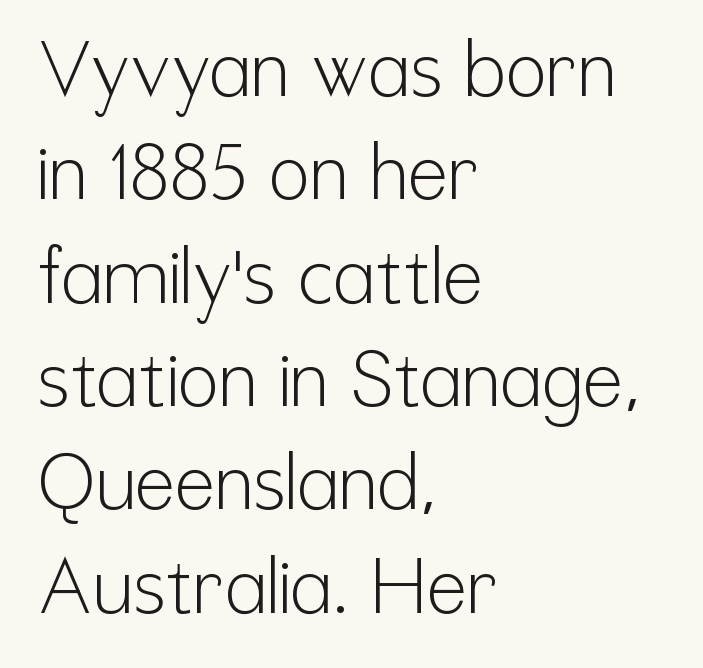
The image shows 76 px light, condensed sans-serif type, upright; set left-aligned, normal line spacing (1.36x), normal letter spacing, not underlined; low stroke contrast and a medium x-height.
